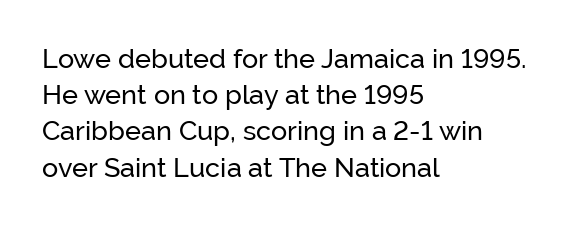
A normal amount of white space separates one row of letters from the next. Rendered with straight, roman letterforms. Rule under the text: the space is simply empty. Glyph-to-glyph distance matches everyday printed text. Horizontal alignment here is leftward, the default for most running prose.
